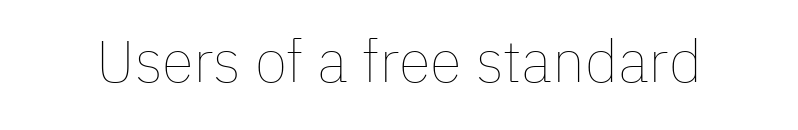
Just letters on the line, the space beneath them empty. The weight would be labelled regular, book, light, or lighter still. Posture: straight, roman, zero tilt. The face used here is proportionally spaced, like ordinary book or web type. Tracking here is standard; glyphs follow each other at the usual distance.
